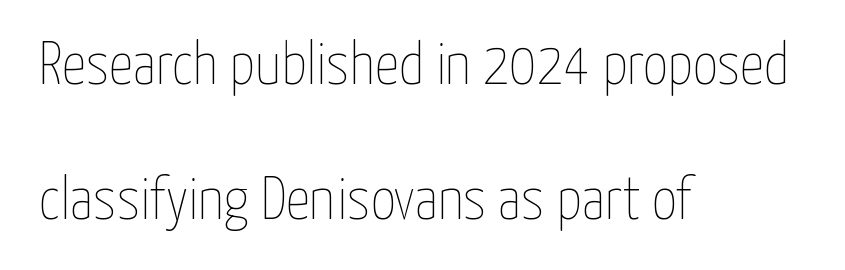
{"italic": "no", "bold": "no", "weight": "thin", "width": "condensed", "stroke_contrast": "low", "x_height": "medium", "monospaced": "no", "underline": "no", "align": "left", "line_spacing": "loose", "line_spacing_ratio": 2.25, "letter_spacing": "normal", "letter_spacing_em": 0.0, "glyph_px": 60}
